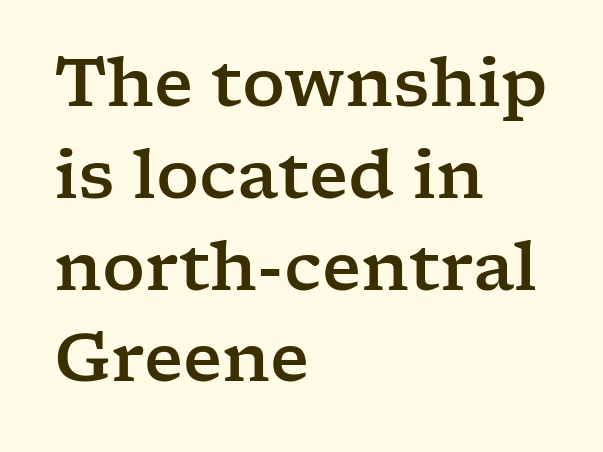
Whoever set this chose a conventional vertical rhythm. The typesetter chose a ragged-right arrangement here. This rendering employs a face with finishing strokes, i.e., a serif. The gaps between neighbouring characters are ordinary and unremarkable. Type without underlining.
